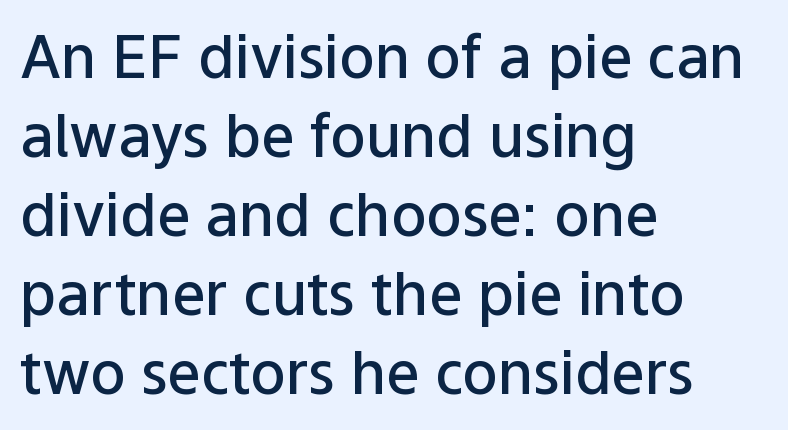
Q: Is the text bold? A: Semi-bold.
Q: Is the text italic (slanted)? A: No, it is upright.
Q: Is the typeface a serif or a sans-serif typeface? A: Sans-serif.
Q: Is the text underlined? A: No.
Q: How is the paragraph aligned? A: Left-aligned.
Q: Is the spacing between letters normal or unusually wide? A: Normal.
Q: Is the spacing between lines tight, normal or loose? A: Normal.
Q: Width (condensed, normal, or wide)? A: Normal.
Q: Stroke contrast? A: Low.
Q: x-height? A: Medium.
Q: Monospaced? A: No.
